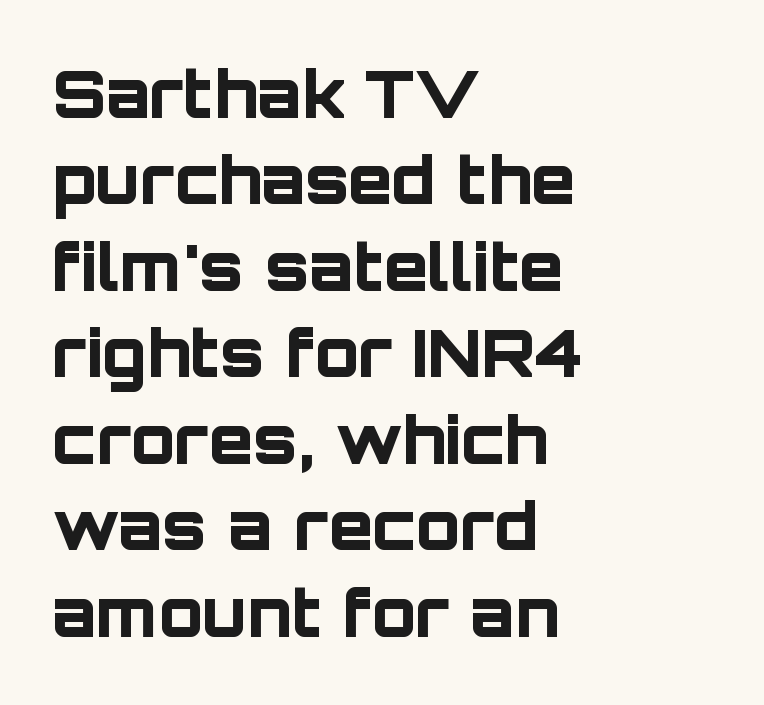
Q: Is the text bold? A: Yes.
Q: Is the text italic (slanted)? A: No, it is upright.
Q: Is the typeface a serif or a sans-serif typeface? A: Sans-serif.
Q: Is the text underlined? A: No.
Q: How is the paragraph aligned? A: Left-aligned.
Q: Is the spacing between letters normal or unusually wide? A: Normal.
Q: Is the spacing between lines tight, normal or loose? A: Normal.
Q: Width (condensed, normal, or wide)? A: Normal.
Q: Stroke contrast? A: Low.
Q: x-height? A: Large.
Q: Monospaced? A: No.
